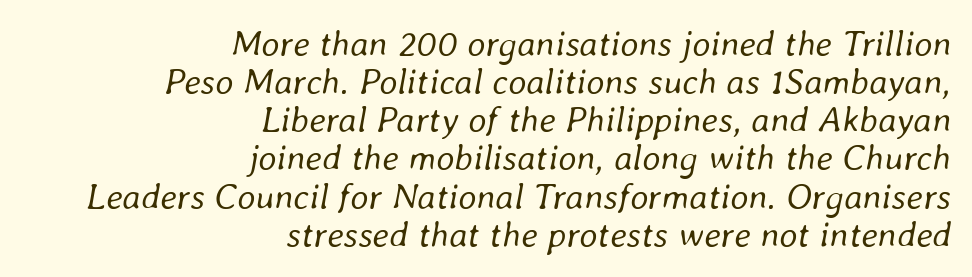
The image shows 36 px regular-weight type, italic (leaning right); set right-aligned, tight line spacing (1.06x), normal letter spacing, not underlined; low stroke contrast and a medium x-height.
